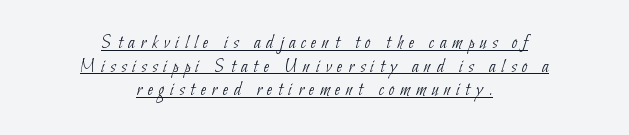
Q: Is the text bold? A: No.
Q: Is the text underlined? A: Yes.
Q: How is the paragraph aligned? A: Centered.
Q: Is the spacing between letters normal or unusually wide? A: Unusually wide.
